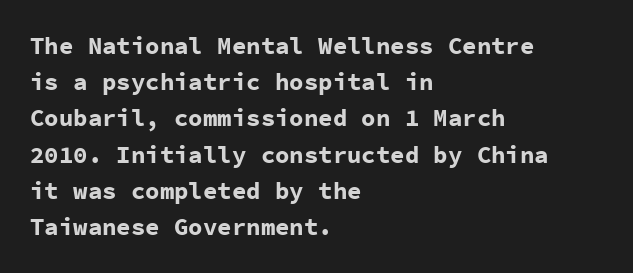
The vertical gap from one line to the next is medium. In terms of posture, this sample is upright. Look at the stroke-to-counter ratio: heavy, a bold. Clear beneath every line of the passage. Casual observation: everything's shoved over to the left. You could call the tracking neutral — neither tight nor loose.
